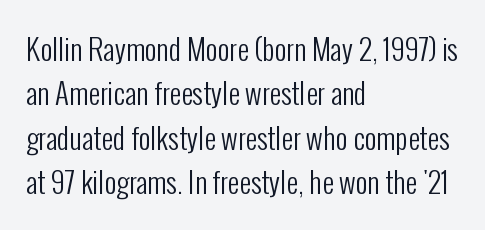
Default kerning and tracking; the words read as compact shapes. Style check: upright. This rendering features lettering with no underline. I'd call this a sans setting — the letters go barefoot. A typesetter would call this leading conventional body-copy spacing. Typeset ragged right — the left edge is the straight one.
